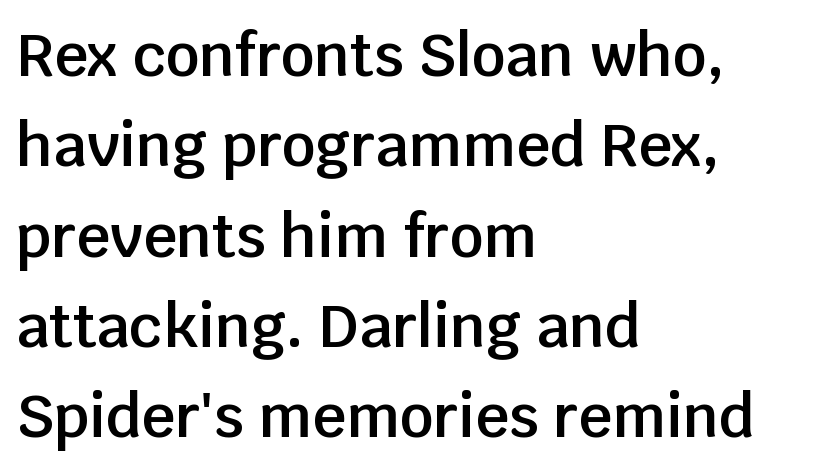
The image shows 59 px semibold sans-serif type, upright; set left-aligned, normal line spacing (1.53x), normal letter spacing, not underlined; low stroke contrast and a large x-height.
